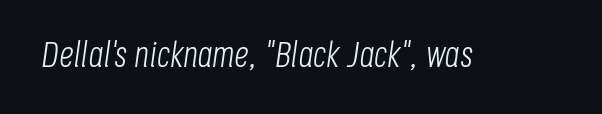
Nothing heavy about these letters — not bold at all. Notice how the stems are inclined rather than vertical — that's the hallmark of italics. Nobody touched the tracking dial on this one. Is this a fixed-width face? No — the glyphs have proportional, varying widths. The baseline area is clear.
